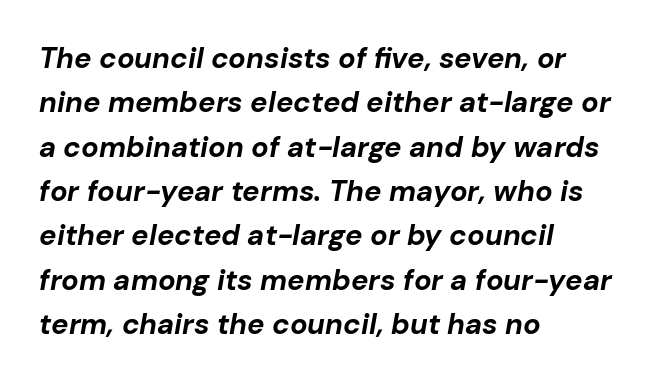
The designer left line spacing at the default. Check under the words: just untouched page. Typographic density is high because the face is bold. Here the glyphs are tracked normally, forming tight word shapes.
